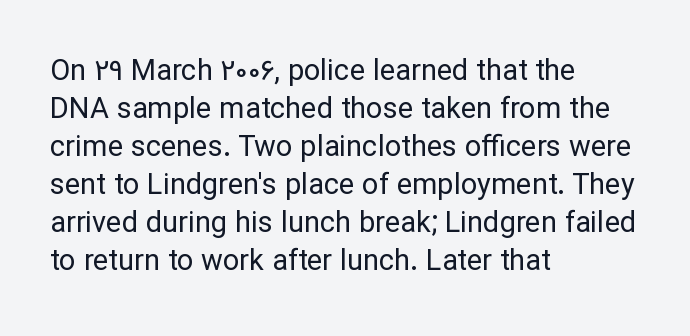
{"serif": "no", "italic": "no", "bold": "no", "weight": "regular", "width": "normal", "stroke_contrast": "low", "x_height": "medium", "monospaced": "no", "underline": "no", "align": "left", "line_spacing": "normal", "line_spacing_ratio": 1.31, "letter_spacing": "normal", "letter_spacing_em": 0.0, "glyph_px": 29}
